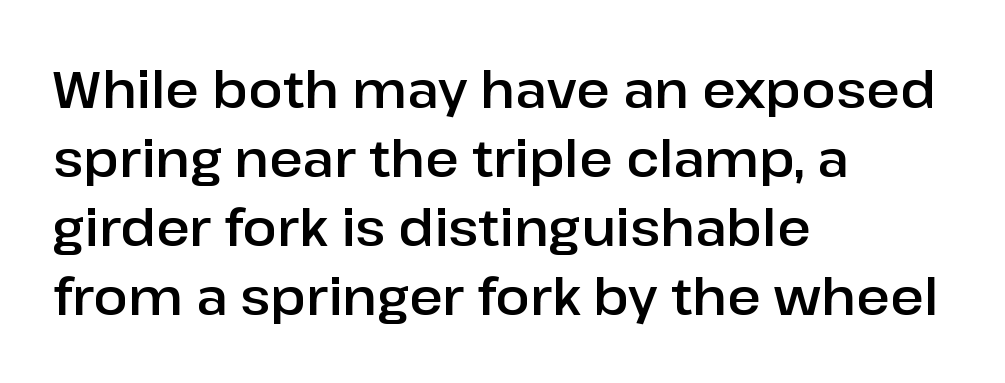
Rows of type keep a routine distance in the vertical direction. The rendering shows plain stroke endings on the letterforms — a sans-serif design. The axis of the letterforms is exactly vertical. The typesetter chose a ragged-right arrangement here. This sample has the flowing, uneven cadence of proportional lettering.
